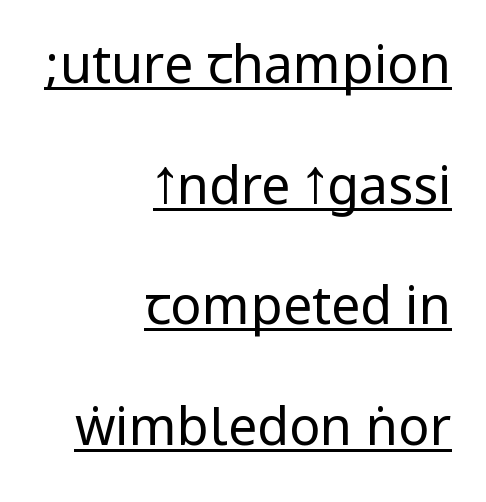
Q: Is the text bold? A: No.
Q: Is the text italic (slanted)? A: No, it is upright.
Q: Is the typeface a serif or a sans-serif typeface? A: Sans-serif.
Q: Is the text underlined? A: Yes.
Q: How is the paragraph aligned? A: Right-aligned.
Q: Is the spacing between letters normal or unusually wide? A: Normal.
Q: Is the spacing between lines tight, normal or loose? A: Loose.
Q: Width (condensed, normal, or wide)? A: Condensed.
Q: Stroke contrast? A: Low.
